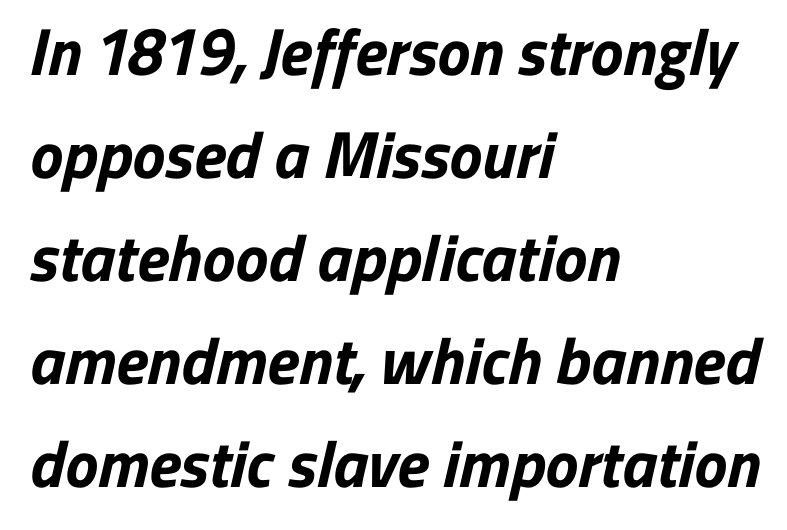
{"serif": "no", "bold": "yes", "weight": "bold", "width": "normal", "stroke_contrast": "low", "x_height": "medium", "monospaced": "no", "underline": "no", "align": "left", "line_spacing": "normal", "line_spacing_ratio": 1.56, "letter_spacing": "normal", "letter_spacing_em": 0.0, "glyph_px": 66}
